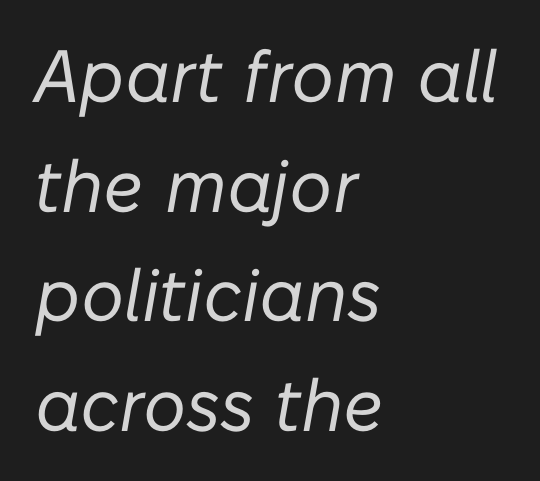
The image shows 74 px regular-weight type, italic (leaning right); set left-aligned, normal line spacing (1.48x), normal letter spacing, not underlined; low stroke contrast and a medium x-height.
